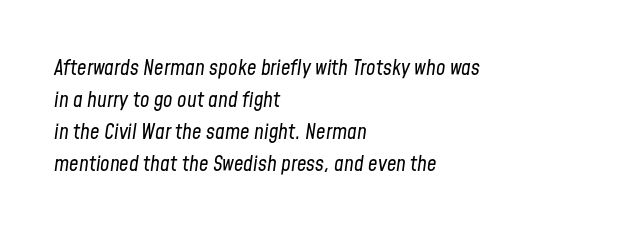
{"italic": "yes", "lean": "right", "slant_degrees": 8, "bold": "no", "underline": "no", "align": "left", "line_spacing": "normal", "line_spacing_ratio": 1.53, "letter_spacing": "normal", "letter_spacing_em": 0.0, "glyph_px": 21}
